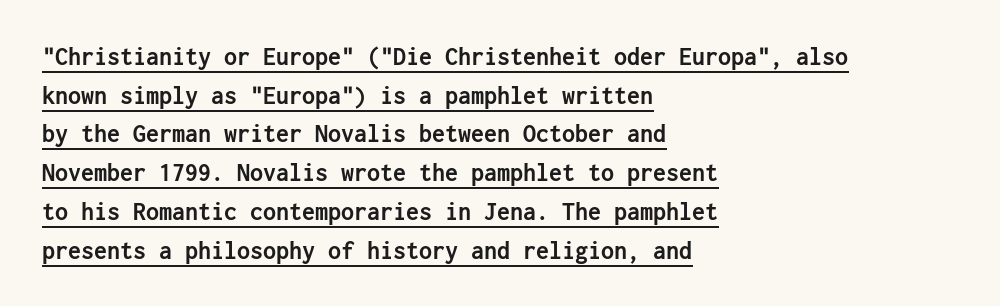
Q: Is the text bold? A: Yes.
Q: Is the text italic (slanted)? A: No, it is upright.
Q: Is the text underlined? A: Yes.
Q: How is the paragraph aligned? A: Left-aligned.
Q: Is the spacing between letters normal or unusually wide? A: Normal.
Q: Is the spacing between lines tight, normal or loose? A: Normal.
